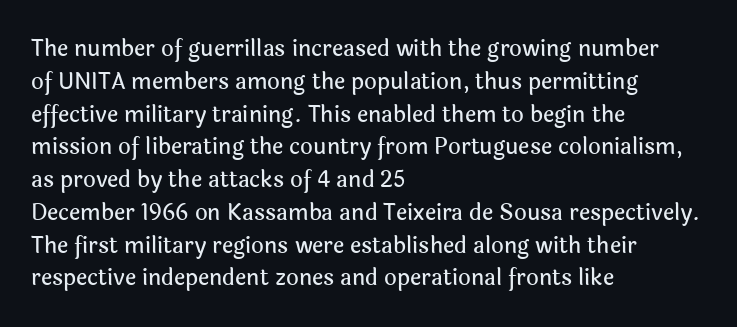
The image shows 22 px text type, upright; set left-aligned, normal line spacing (1.49x), normal letter spacing, not underlined.
